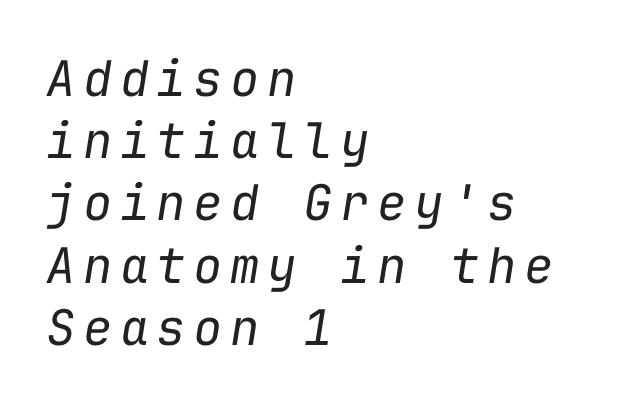
The image shows 49 px regular-weight type, italic (leaning right), monospaced; set left-aligned, normal line spacing (1.27x), not underlined; low stroke contrast and a medium x-height.
